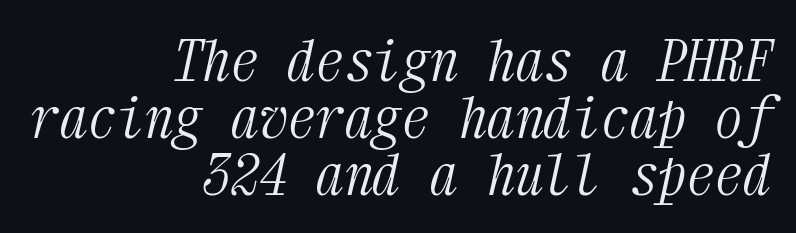
{"serif": "yes", "italic": "yes", "lean": "right", "slant_degrees": 12, "bold": "no", "weight": "light", "width": "condensed", "stroke_contrast": "medium", "x_height": "medium", "monospaced": "yes", "underline": "no", "align": "right", "line_spacing": "tight", "line_spacing_ratio": 1.0, "letter_spacing": "normal", "letter_spacing_em": 0.0, "glyph_px": 57}
